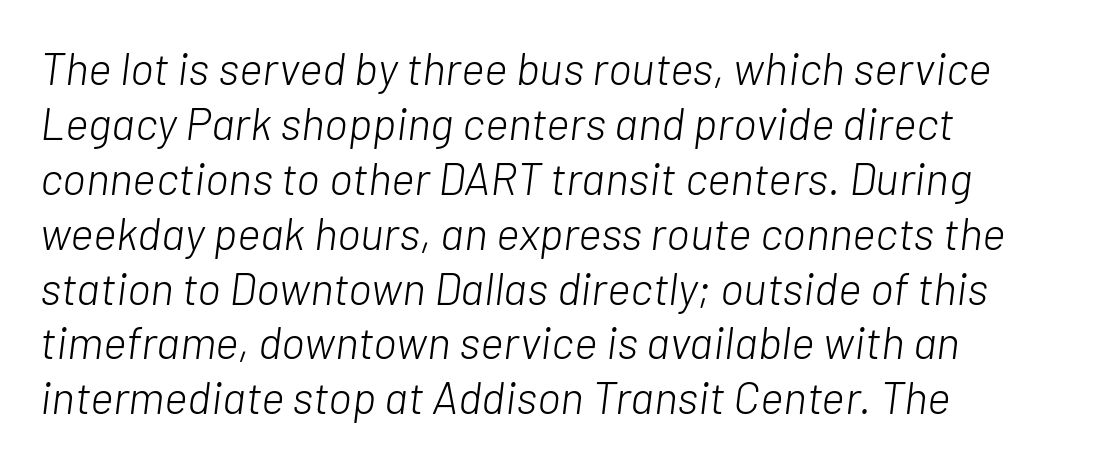
The rendering keeps characters at their native spacing. One-word summary of the alignment: left. Letters rest on an invisible, unmarked baseline. Each letter keeps its own natural width here, so spacing adapts to shape.
